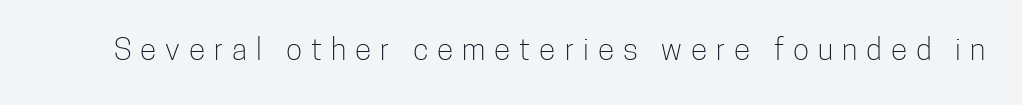
{"serif": "no", "italic": "no", "bold": "no", "weight": "light", "width": "condensed", "stroke_contrast": "low", "x_height": "medium", "monospaced": "no", "underline": "no", "letter_spacing": "wide", "letter_spacing_em": 0.3, "glyph_px": 30}
